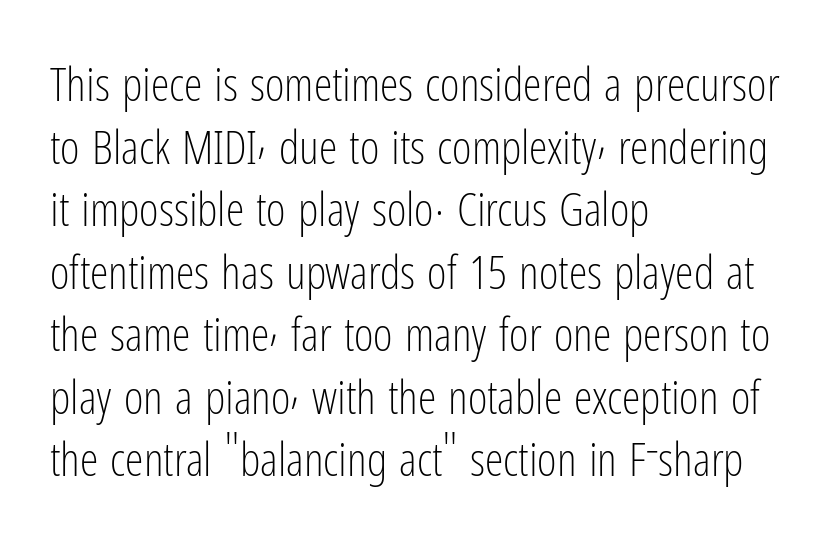
The text was rendered using a sans face with plain stroke endings. The rendering uses natural spacing where letterforms have individual widths. The letters stand upright; this is a roman face. All the whitespace from short lines collects on the right. The font is comparable to plain body text, perhaps lighter.
